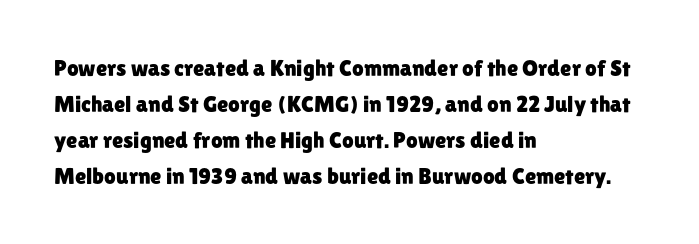
{"italic": "no", "underline": "no", "align": "left", "line_spacing": "normal", "line_spacing_ratio": 1.56, "letter_spacing": "normal", "letter_spacing_em": 0.0, "glyph_px": 23}
